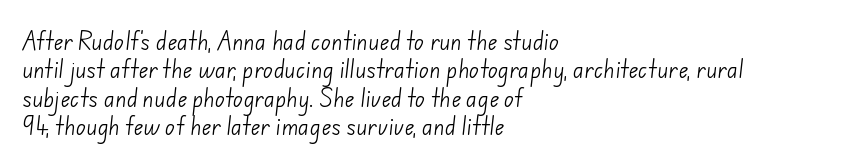
{"bold": "no", "underline": "no", "align": "left", "line_spacing": "normal", "line_spacing_ratio": 1.35, "letter_spacing": "normal", "letter_spacing_em": 0.0, "glyph_px": 21}
